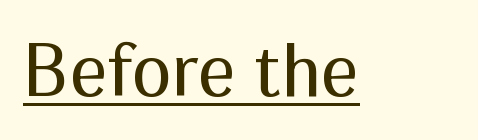
The image shows 75 px regular-weight sans-serif type, upright; set normal letter spacing, underlined; medium stroke contrast and a medium x-height.
